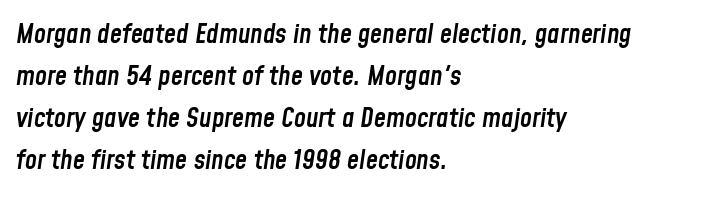
The image shows 27 px text type, italic (leaning right); set left-aligned, normal line spacing (1.56x), normal letter spacing, not underlined.
